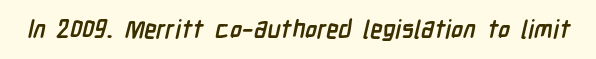
The image shows 25 px bold type; set normal letter spacing, not underlined.
